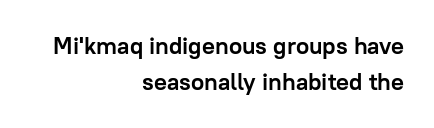
The image shows 24 px bold type, upright; set right-aligned, normal line spacing (1.52x), normal letter spacing, not underlined.
